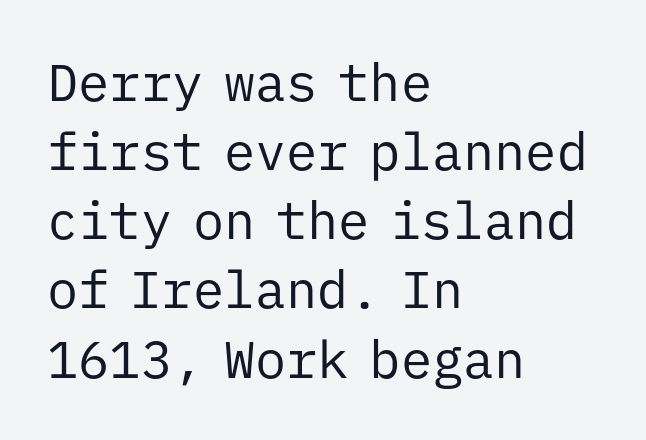
The image shows 52 px regular-weight sans-serif type, upright, monospaced; set left-aligned, normal line spacing (1.33x), normal letter spacing, not underlined; low stroke contrast and a medium x-height.
